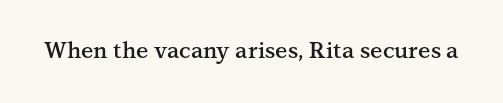
Q: Is the text bold? A: Semi-bold.
Q: Is the text italic (slanted)? A: No, it is upright.
Q: Is the text underlined? A: No.
Q: Is the spacing between letters normal or unusually wide? A: Normal.
